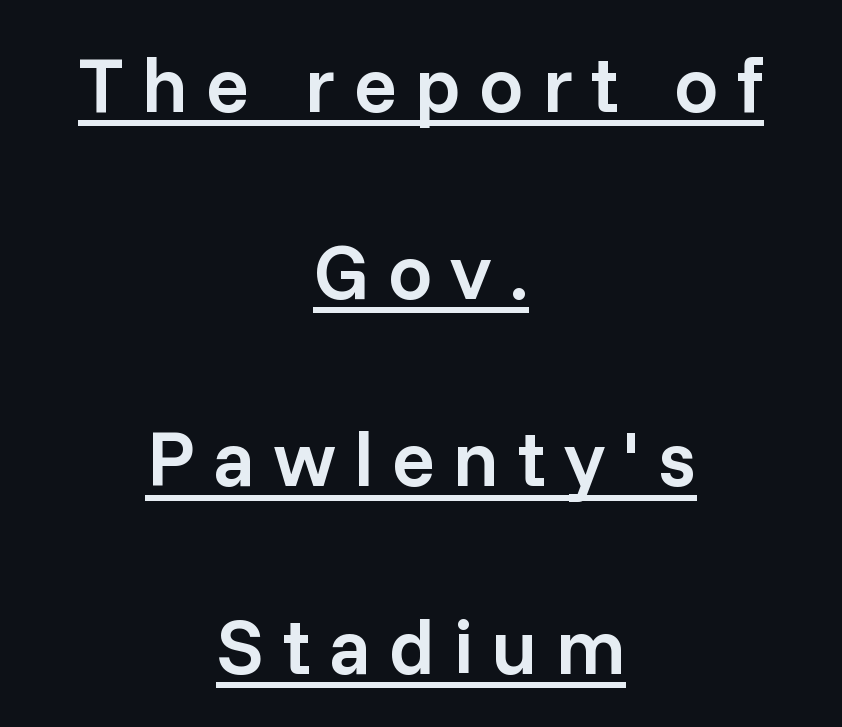
Q: Is the text bold? A: Semi-bold.
Q: Is the text italic (slanted)? A: No, it is upright.
Q: Is the typeface a serif or a sans-serif typeface? A: Sans-serif.
Q: Is the text underlined? A: Yes.
Q: How is the paragraph aligned? A: Centered.
Q: Is the spacing between letters normal or unusually wide? A: Unusually wide.
Q: Is the spacing between lines tight, normal or loose? A: Loose.
Q: Width (condensed, normal, or wide)? A: Normal.
Q: Stroke contrast? A: Low.
Q: x-height? A: Medium.
Q: Monospaced? A: No.
